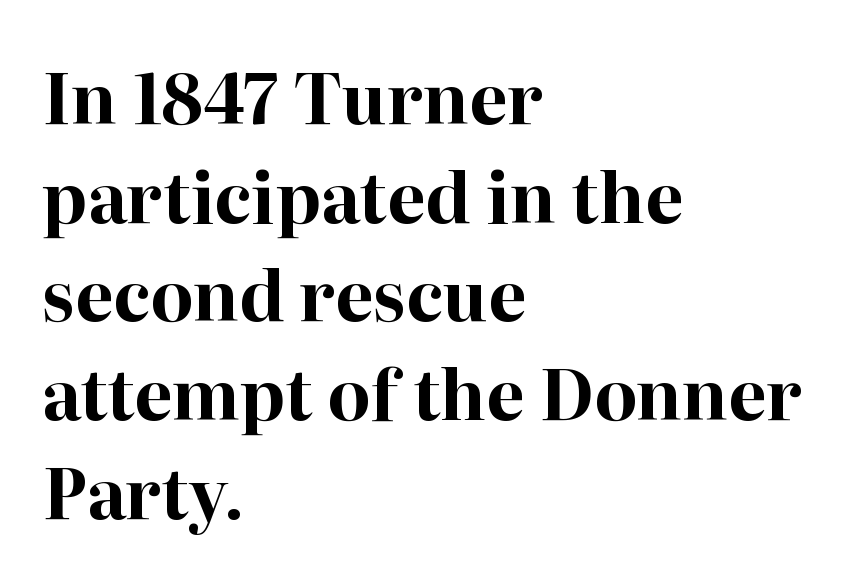
The image shows 69 px bold serif type, upright; set left-aligned, normal line spacing (1.43x), normal letter spacing, not underlined; high stroke contrast and a medium x-height.
